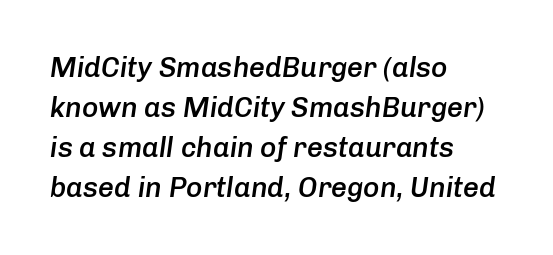
{"italic": "yes", "lean": "right", "slant_degrees": 8, "bold": "semi", "weight": "semibold", "width": "normal", "stroke_contrast": "low", "x_height": "medium", "monospaced": "no", "underline": "no", "align": "left", "line_spacing": "normal", "line_spacing_ratio": 1.43, "letter_spacing": "normal", "letter_spacing_em": 0.0, "glyph_px": 28}
